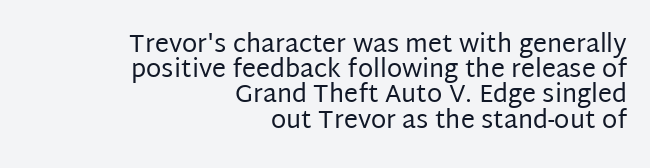
{"italic": "no", "bold": "no", "underline": "no", "align": "right", "line_spacing": "tight", "line_spacing_ratio": 1.01, "letter_spacing": "normal", "letter_spacing_em": 0.0, "glyph_px": 25}
